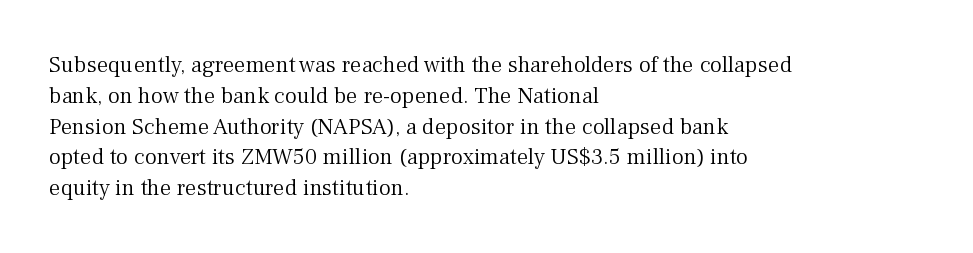
The image shows 23 px text type, upright; set left-aligned, normal line spacing (1.34x), normal letter spacing, not underlined.
